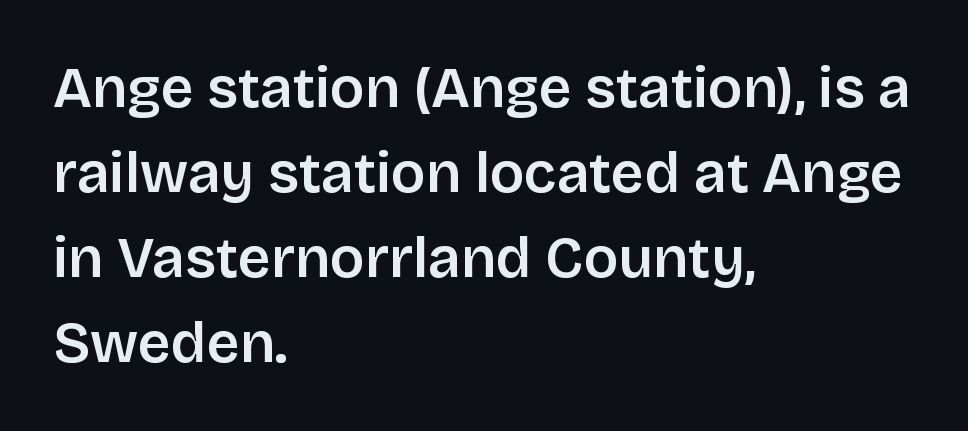
Q: Is the text bold? A: Semi-bold.
Q: Is the text italic (slanted)? A: No, it is upright.
Q: Is the typeface a serif or a sans-serif typeface? A: Sans-serif.
Q: Is the text underlined? A: No.
Q: How is the paragraph aligned? A: Left-aligned.
Q: Is the spacing between letters normal or unusually wide? A: Normal.
Q: Is the spacing between lines tight, normal or loose? A: Normal.
Q: Width (condensed, normal, or wide)? A: Normal.
Q: Stroke contrast? A: Low.
Q: x-height? A: Large.
Q: Monospaced? A: No.
